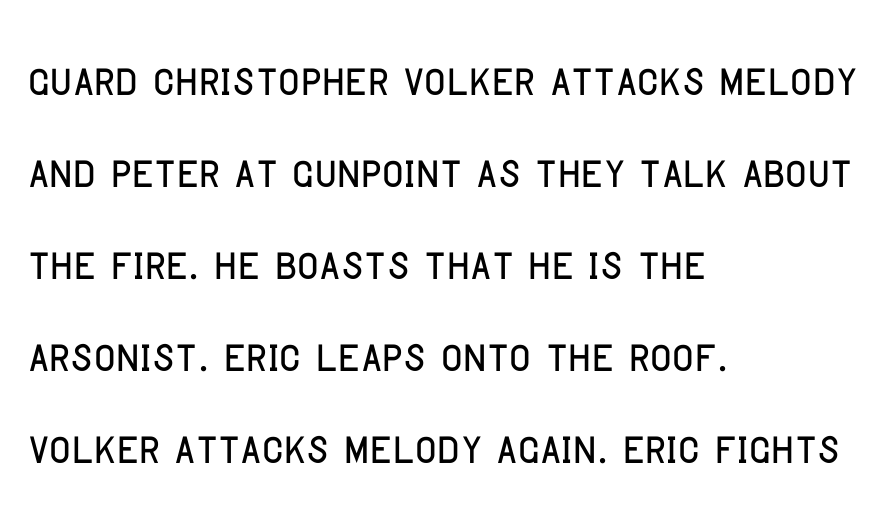
Q: Is the text italic (slanted)? A: No, it is upright.
Q: Is the typeface a serif or a sans-serif typeface? A: Sans-serif.
Q: Is the text underlined? A: No.
Q: How is the paragraph aligned? A: Left-aligned.
Q: Is the spacing between letters normal or unusually wide? A: Normal.
Q: Is the spacing between lines tight, normal or loose? A: Normal.
Q: Width (condensed, normal, or wide)? A: Condensed.
Q: Stroke contrast? A: Low.
Q: x-height? A: Large.
Q: Monospaced? A: No.
